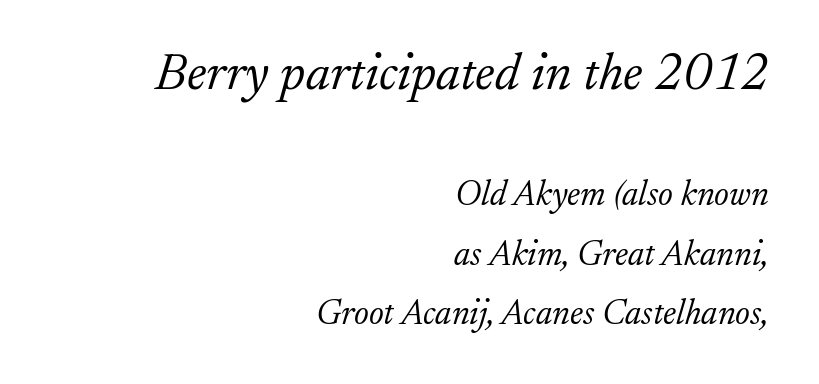
The image shows 52 px light serif type, italic (leaning right); set right-aligned, normal line spacing (1.69x), normal letter spacing, not underlined; the first (top) block is 1.49x larger; low stroke contrast and a small x-height.
